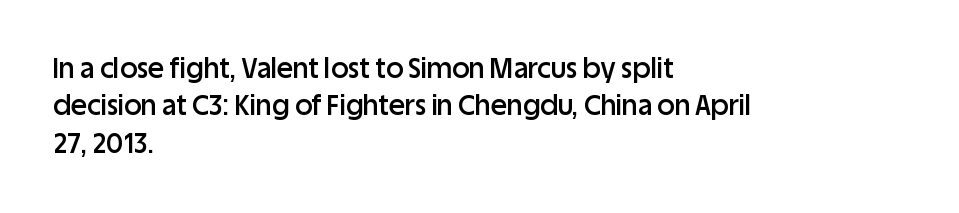
Rendered with straight, roman letterforms. This is moderately heavy type, rendered in semibold. Unmarked baselines from the first word to the last. If you measured baseline to baseline, you'd find a middling distance. Each word holds together tightly as a unit, with standard inter-letter gaps. Teacher's note: observe the even left margin — that is flush-left alignment.
